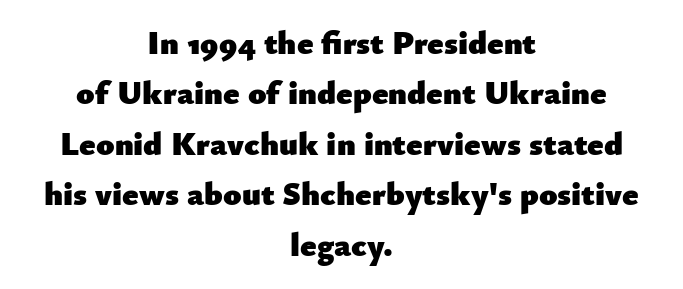
The face used here is rendered with its standard letterfit. Unlike italic type, these characters show no tilt at all. To sum up the face: it is a sans, with no serifs. This block has exactly the height ordinary leading produces. Note the varied advance widths — an 'i' is clearly narrower than an 'm'.
